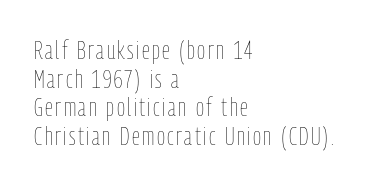
Any mark beneath the type? The region is blank. Is the stroke heavy? The answer is a plain regular-or-lighter. Italic? Not at all — the glyphs are vertical. The rendering uses a small line-height, squeezing the rows.
